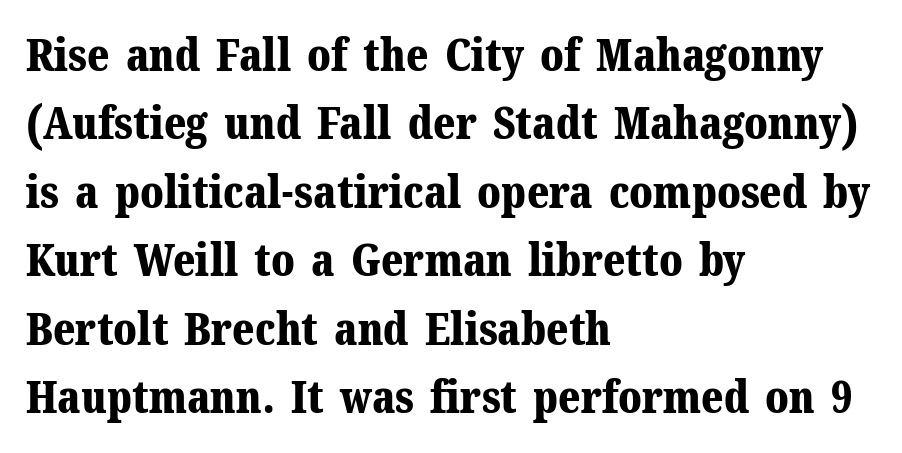
{"serif": "yes", "italic": "no", "bold": "yes", "weight": "bold", "width": "normal", "stroke_contrast": "medium", "x_height": "medium", "monospaced": "no", "underline": "no", "align": "left", "line_spacing": "normal", "line_spacing_ratio": 1.52, "letter_spacing": "normal", "letter_spacing_em": 0.0, "glyph_px": 45}
